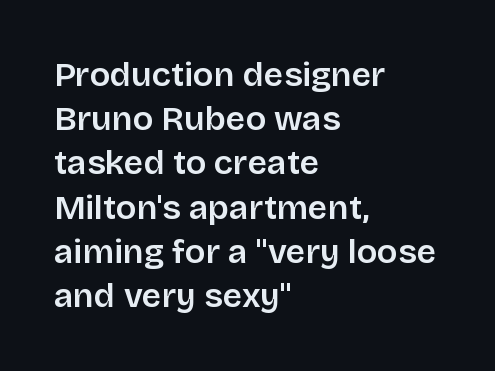
The string is rendered with underlining switched off. Spacing verdict: proportional, widths tailored to each character. Posture: upright roman. Regarding serifs, this sample does without them. Notice how the passage keeps a crisp vertical edge on the left only. This sample uses plain, unmodified letter spacing.
